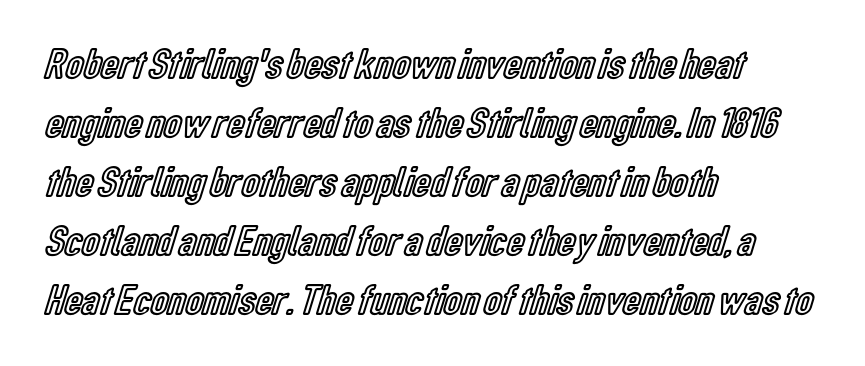
Leftover space on each line is placed entirely after the last word. In terms of letterspacing, this is plain default setting. Note the varied advance widths — an 'i' is clearly narrower than an 'm'.
